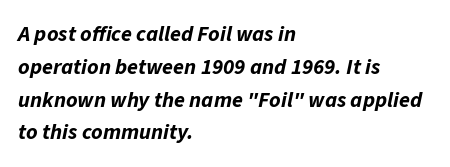
{"italic": "yes", "lean": "right", "slant_degrees": 11, "bold": "yes", "underline": "no", "align": "left", "line_spacing": "normal", "line_spacing_ratio": 1.49, "letter_spacing": "normal", "letter_spacing_em": 0.0, "glyph_px": 22}
